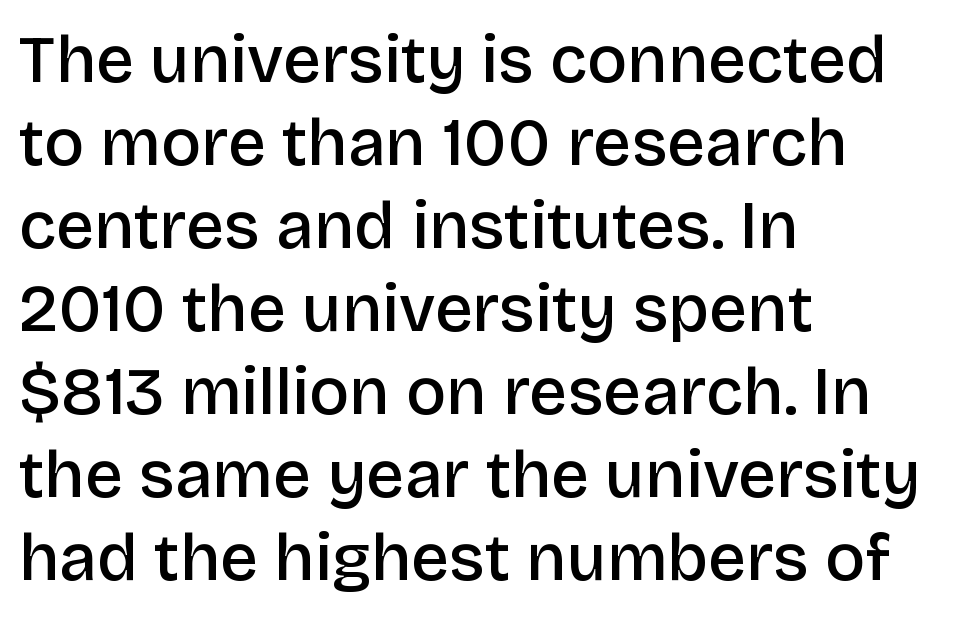
The image shows 67 px semibold sans-serif type, upright; set left-aligned, line spacing 1.24x, normal letter spacing, not underlined; low stroke contrast and a large x-height.
